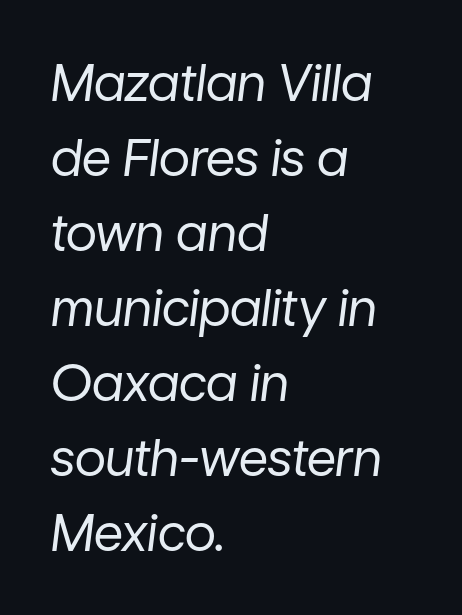
The image shows 51 px regular-weight type, italic (leaning right); set left-aligned, normal line spacing (1.47x), normal letter spacing, not underlined; low stroke contrast and a medium x-height.
